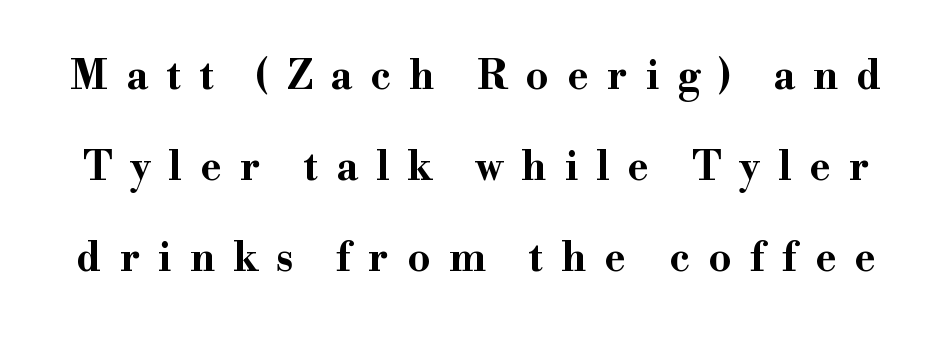
The image shows 40 px bold, wide serif type, upright; set loose line spacing (2.27x), unusually wide letter spacing (+0.46 em), not underlined; high stroke contrast and a small x-height.
